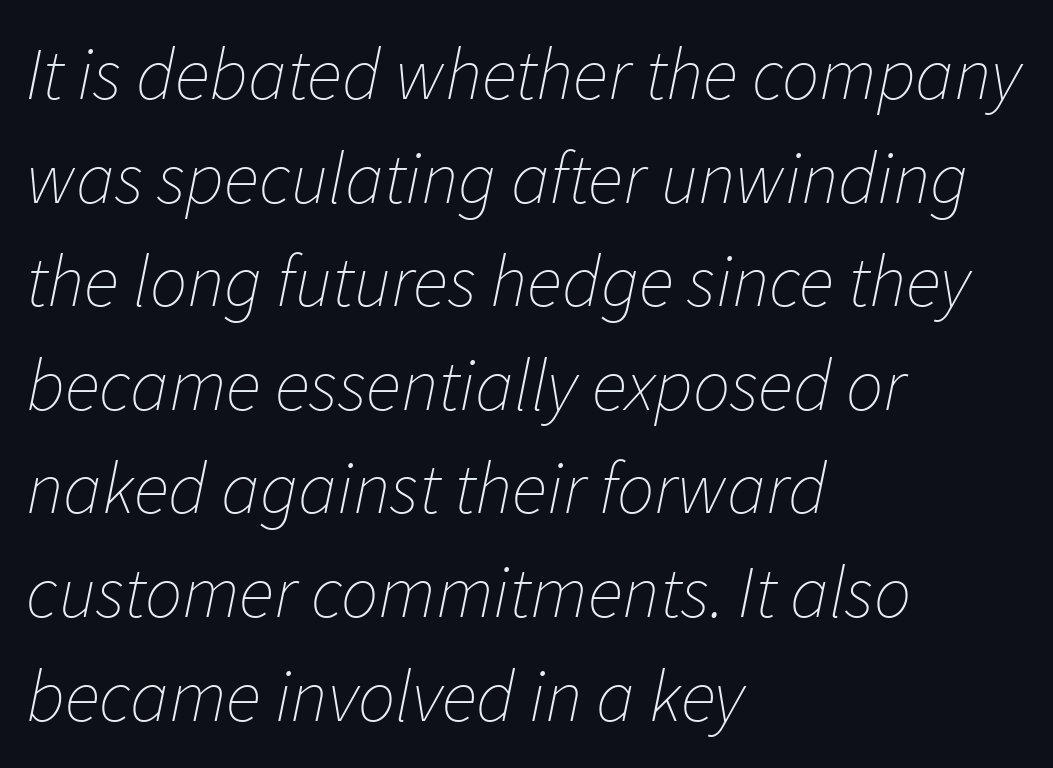
Q: Is the text bold? A: No.
Q: Is the text italic (slanted)? A: Yes, it leans right by about 11 degrees.
Q: Is the text underlined? A: No.
Q: How is the paragraph aligned? A: Left-aligned.
Q: Is the spacing between letters normal or unusually wide? A: Normal.
Q: Is the spacing between lines tight, normal or loose? A: Normal.
Q: Width (condensed, normal, or wide)? A: Normal.
Q: Stroke contrast? A: Low.
Q: x-height? A: Medium.
Q: Monospaced? A: No.
